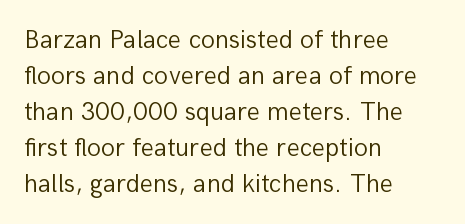
The characters are drawn with everyday or finer stroke widths. Line beginnings align vertically; line endings do not. Rule under the text: the space is simply empty. Words appear dense and cohesive because spacing is normal. Whoever set this chose a conventional vertical rhythm. Rendered with straight, roman letterforms.
